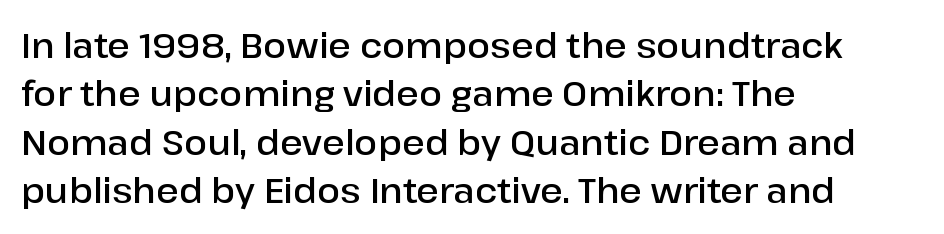
Honestly, the letter spacing is just normal — you wouldn't notice it. Each letter's strokes conclude bluntly, with no projecting serifs. Note the varied advance widths — an 'i' is clearly narrower than an 'm'. Set as a demibold, roughly 600 on the weight scale.
